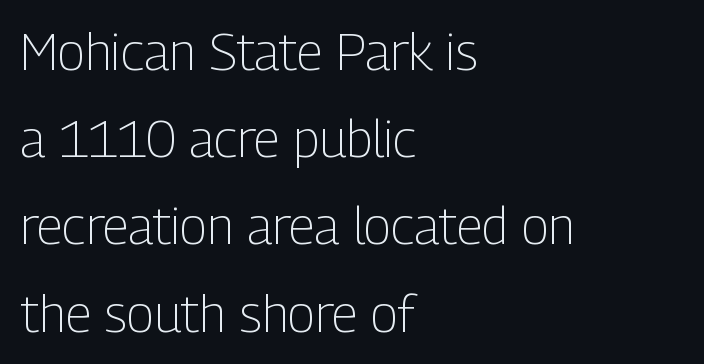
Q: Is the text bold? A: No.
Q: Is the text italic (slanted)? A: No, it is upright.
Q: Is the typeface a serif or a sans-serif typeface? A: Sans-serif.
Q: Is the text underlined? A: No.
Q: How is the paragraph aligned? A: Left-aligned.
Q: Is the spacing between letters normal or unusually wide? A: Normal.
Q: Width (condensed, normal, or wide)? A: Condensed.
Q: Stroke contrast? A: Low.
Q: x-height? A: Medium.
Q: Monospaced? A: No.
